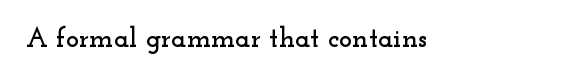
You can tell from the footed stems that serif type was used. The type sits square on the baseline with zero lean. Honestly, the letter spacing is just normal — you wouldn't notice it. Descender tails drop into unmarked territory.
